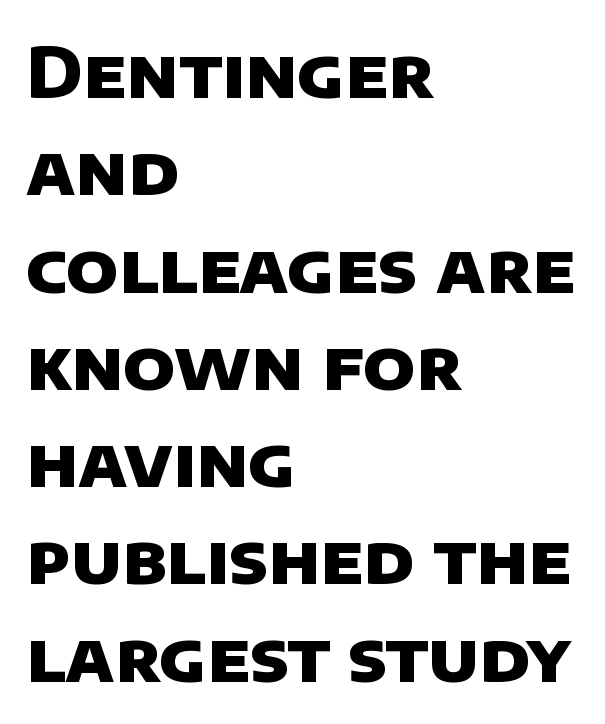
The image shows 69 px heavy sans-serif type; set left-aligned, normal line spacing (1.41x), normal letter spacing, not underlined; low stroke contrast and a large x-height.
